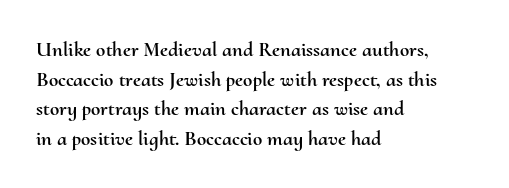
{"italic": "no", "underline": "no", "align": "left", "line_spacing": "normal", "line_spacing_ratio": 1.41, "letter_spacing": "normal", "letter_spacing_em": 0.0, "glyph_px": 21}
